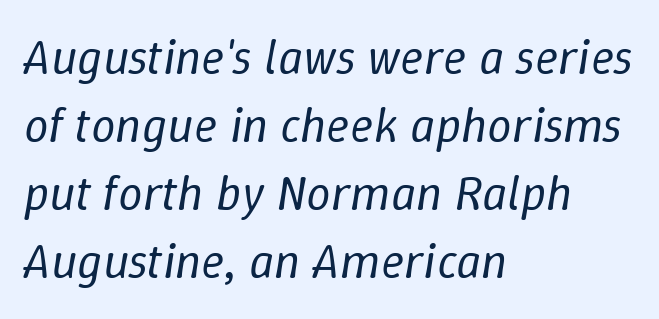
Q: Is the text bold? A: No.
Q: Is the text italic (slanted)? A: Yes, it leans right by about 9 degrees.
Q: Is the text underlined? A: No.
Q: How is the paragraph aligned? A: Left-aligned.
Q: Is the spacing between letters normal or unusually wide? A: Normal.
Q: Is the spacing between lines tight, normal or loose? A: Normal.
Q: Width (condensed, normal, or wide)? A: Normal.
Q: Stroke contrast? A: Low.
Q: x-height? A: Medium.
Q: Monospaced? A: No.
